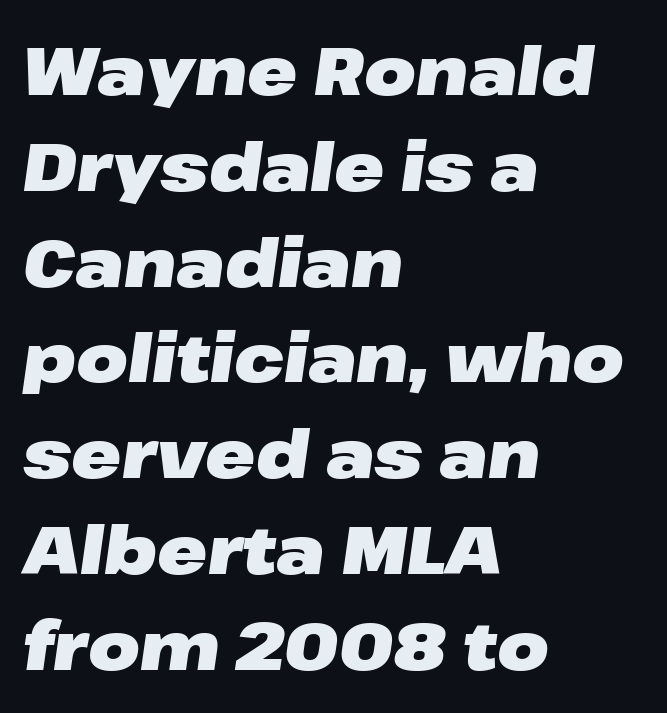
The image shows 67 px heavy, wide type, italic (leaning right); set left-aligned, normal line spacing (1.43x), normal letter spacing, not underlined; low stroke contrast and a medium x-height.
